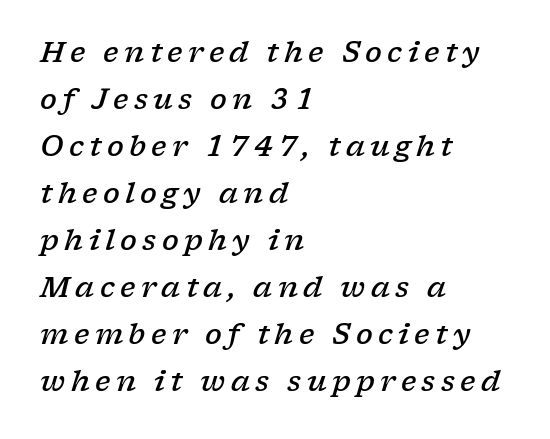
The image shows 28 px semibold, wide serif type, italic (leaning right); set left-aligned, normal line spacing (1.68x), not underlined; low stroke contrast and a medium x-height.
